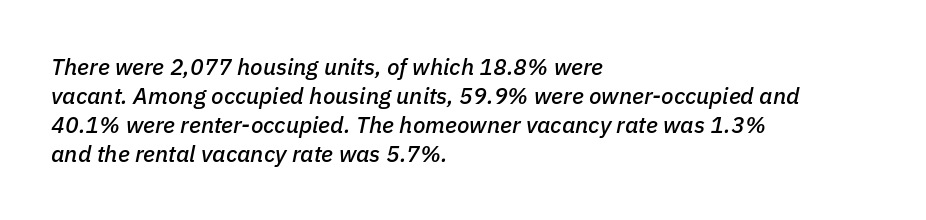
The image shows 23 px text type, italic (leaning right); set left-aligned, normal line spacing (1.26x), normal letter spacing, not underlined.
